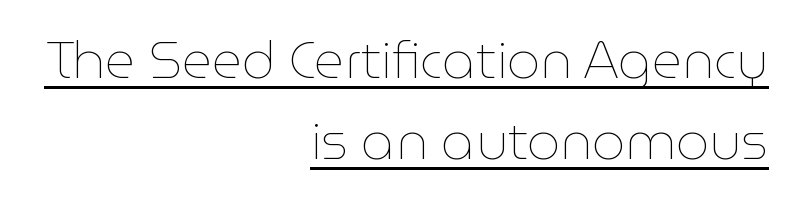
The image shows 52 px thin type, upright; set right-aligned, normal line spacing (1.55x), normal letter spacing, underlined; low stroke contrast and a medium x-height.
